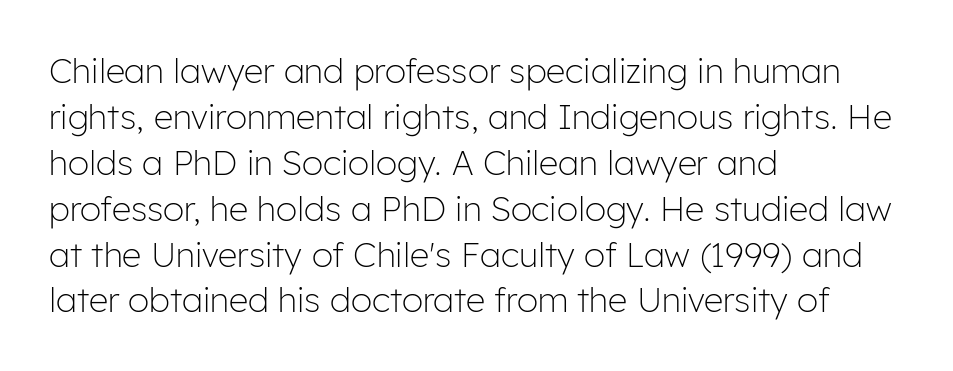
The image shows 34 px light sans-serif type, upright; set left-aligned, normal line spacing (1.35x), normal letter spacing, not underlined; low stroke contrast and a medium x-height.
